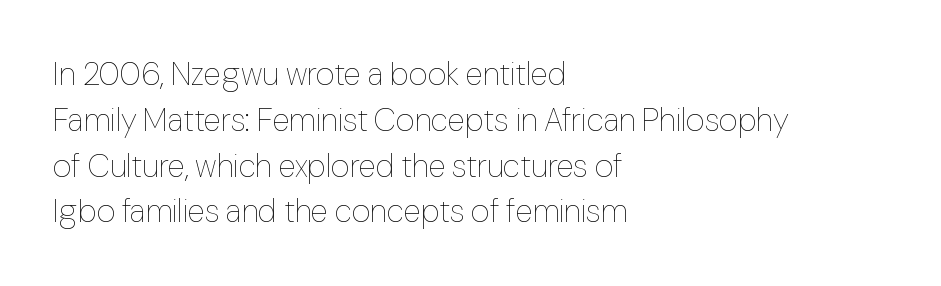
Every row of glyphs begins at an identical x-position on the left. This is the regular roman posture of the typeface. The block of text has a typical density, with ordinary space between rows. Has an underline been added? It has not.
